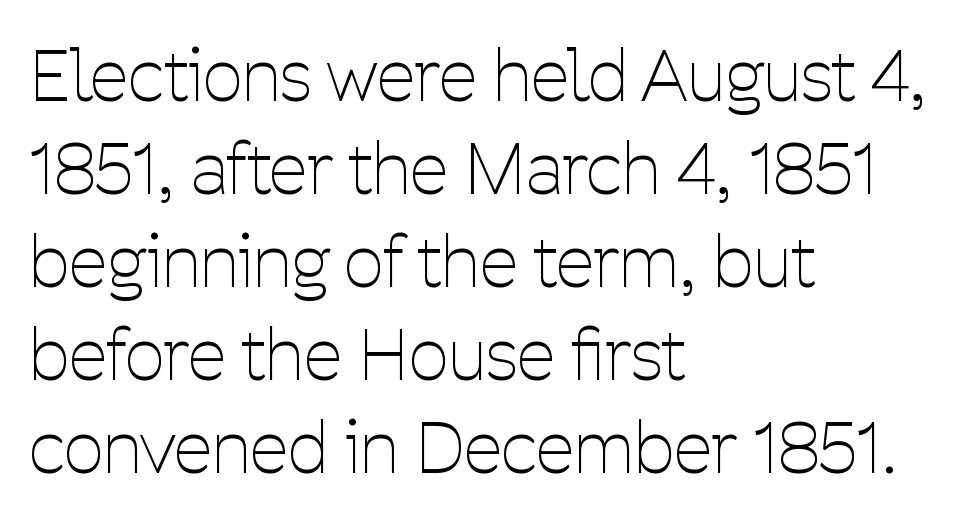
{"serif": "no", "italic": "no", "bold": "no", "weight": "thin", "width": "condensed", "stroke_contrast": "low", "x_height": "medium", "monospaced": "no", "underline": "no", "align": "left", "line_spacing": "normal", "line_spacing_ratio": 1.33, "letter_spacing": "normal", "letter_spacing_em": 0.0, "glyph_px": 70}
